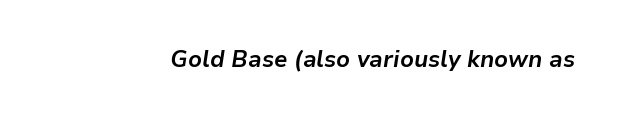
The image shows 23 px bold type, italic (leaning right); set normal letter spacing, not underlined.
